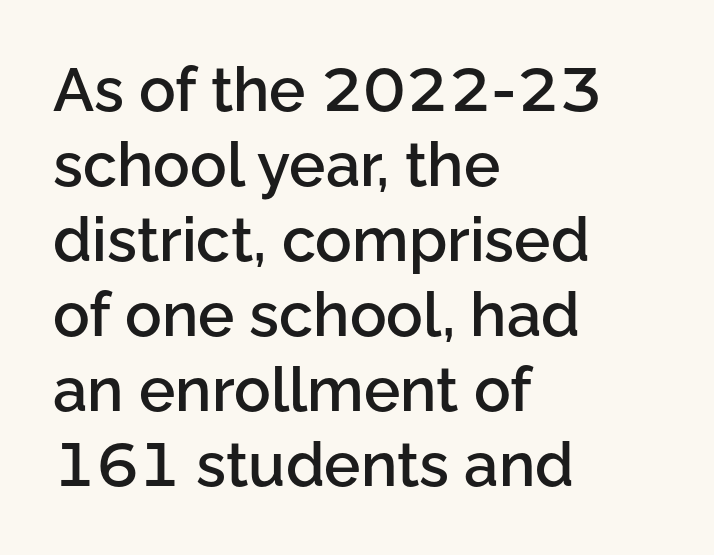
Q: Is the text bold? A: Semi-bold.
Q: Is the text italic (slanted)? A: No, it is upright.
Q: Is the typeface a serif or a sans-serif typeface? A: Sans-serif.
Q: Is the text underlined? A: No.
Q: How is the paragraph aligned? A: Left-aligned.
Q: Is the spacing between letters normal or unusually wide? A: Normal.
Q: Width (condensed, normal, or wide)? A: Normal.
Q: Stroke contrast? A: Low.
Q: x-height? A: Medium.
Q: Monospaced? A: No.
